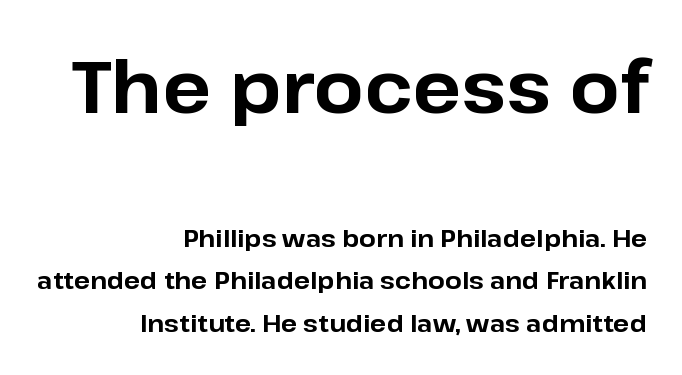
The image shows 72 px bold sans-serif type, upright; set right-aligned, line spacing 1.78x, normal letter spacing, not underlined; the first (top) block is 3.0x larger; low stroke contrast and a medium x-height.
